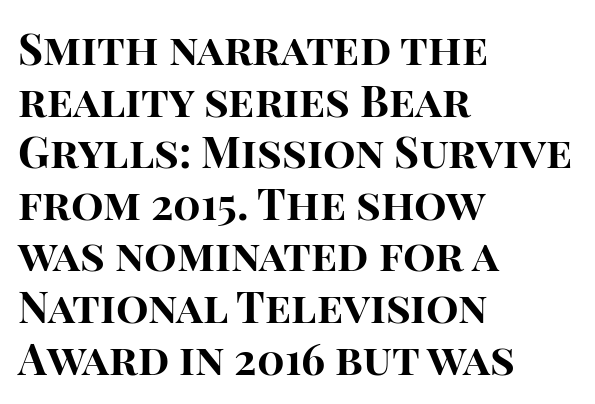
Q: Is the text bold? A: Yes.
Q: Is the text italic (slanted)? A: No, it is upright.
Q: Is the typeface a serif or a sans-serif typeface? A: Sans-serif.
Q: Is the text underlined? A: No.
Q: How is the paragraph aligned? A: Left-aligned.
Q: Is the spacing between letters normal or unusually wide? A: Normal.
Q: Width (condensed, normal, or wide)? A: Normal.
Q: Stroke contrast? A: High.
Q: x-height? A: Large.
Q: Monospaced? A: No.
